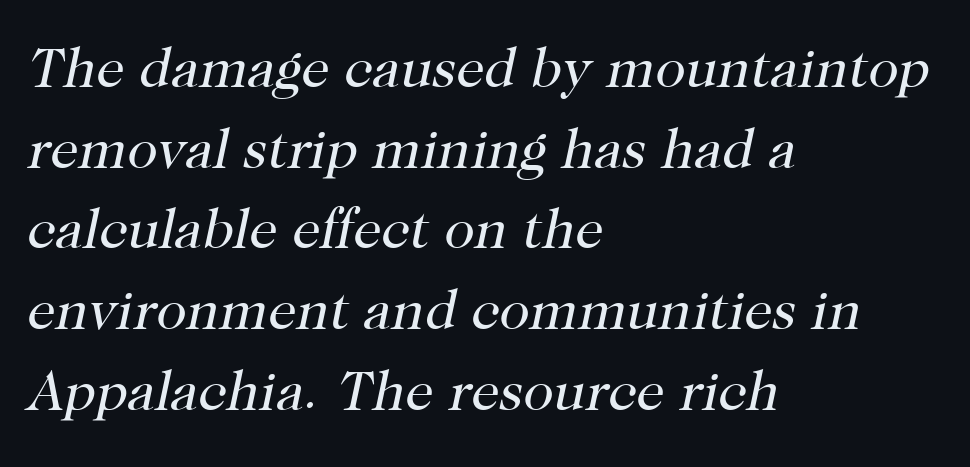
Q: Is the text bold? A: No.
Q: Is the text italic (slanted)? A: Yes, it leans right by about 12 degrees.
Q: Is the typeface a serif or a sans-serif typeface? A: Serif.
Q: Is the text underlined? A: No.
Q: How is the paragraph aligned? A: Left-aligned.
Q: Is the spacing between letters normal or unusually wide? A: Normal.
Q: Is the spacing between lines tight, normal or loose? A: Normal.
Q: Width (condensed, normal, or wide)? A: Normal.
Q: Stroke contrast? A: High.
Q: x-height? A: Medium.
Q: Monospaced? A: No.
